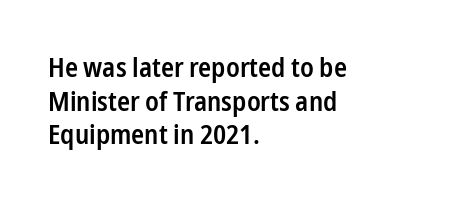
Q: Is the text bold? A: Semi-bold.
Q: Is the text italic (slanted)? A: No, it is upright.
Q: Is the text underlined? A: No.
Q: How is the paragraph aligned? A: Left-aligned.
Q: Is the spacing between letters normal or unusually wide? A: Normal.
Q: Is the spacing between lines tight, normal or loose? A: Normal.
